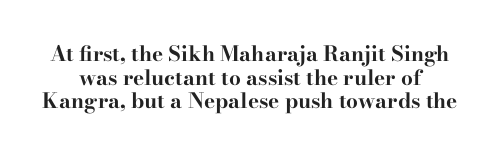
Q: Is the text bold? A: Yes.
Q: Is the text italic (slanted)? A: No, it is upright.
Q: Is the text underlined? A: No.
Q: Is the spacing between letters normal or unusually wide? A: Normal.
Q: Is the spacing between lines tight, normal or loose? A: Tight.
